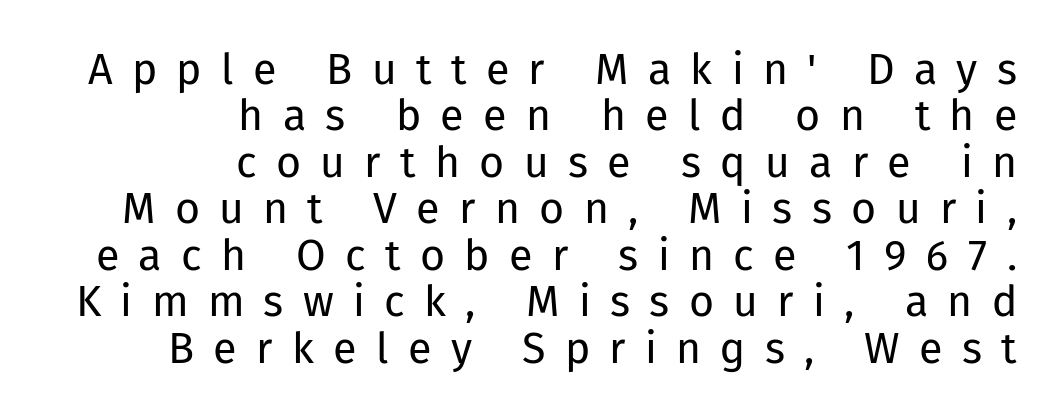
The image shows 43 px regular-weight sans-serif type, upright; set right-aligned, tight line spacing (1.08x), unusually wide letter spacing (+0.45 em), not underlined; low stroke contrast and a medium x-height.
